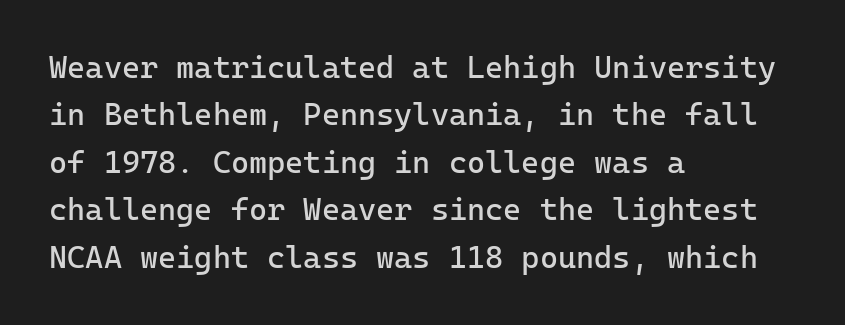
{"serif": "no", "italic": "no", "bold": "no", "weight": "regular", "width": "normal", "stroke_contrast": "low", "x_height": "medium", "underline": "no", "align": "left", "line_spacing": "normal", "line_spacing_ratio": 1.53, "letter_spacing": "normal", "letter_spacing_em": 0.0, "glyph_px": 31}
